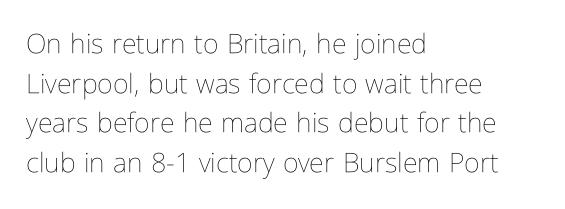
The image shows 27 px text type, upright; set left-aligned, normal line spacing (1.47x), normal letter spacing, not underlined.
